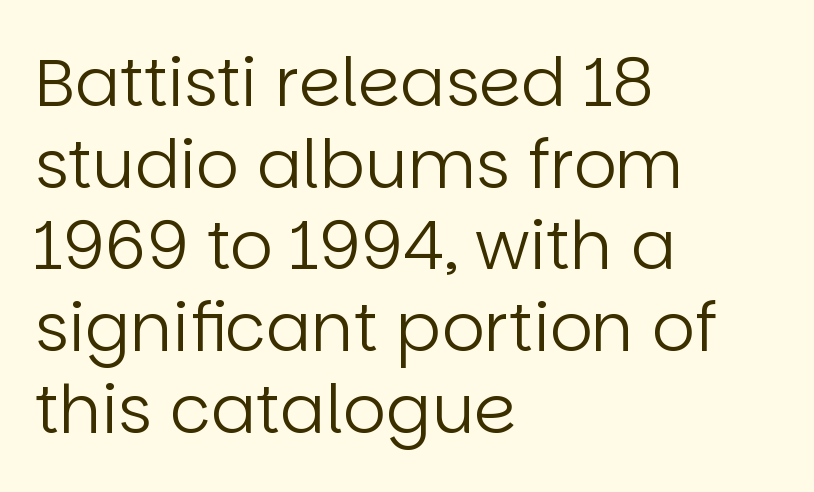
{"serif": "no", "italic": "no", "bold": "no", "weight": "regular", "width": "normal", "stroke_contrast": "low", "x_height": "large", "monospaced": "no", "underline": "no", "align": "left", "line_spacing_ratio": 1.22, "letter_spacing": "normal", "letter_spacing_em": 0.0, "glyph_px": 67}
